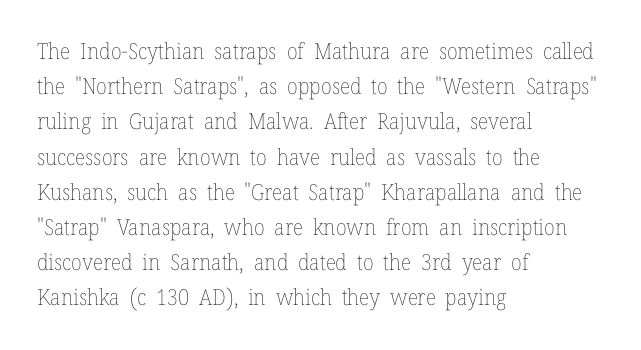
A quiet, ordinary-to-light weight characterises the typeface. Default kerning and tracking; the words read as compact shapes. These lines stack with their left ends in a neat column. The leading is moderate, giving the passage an even texture.
